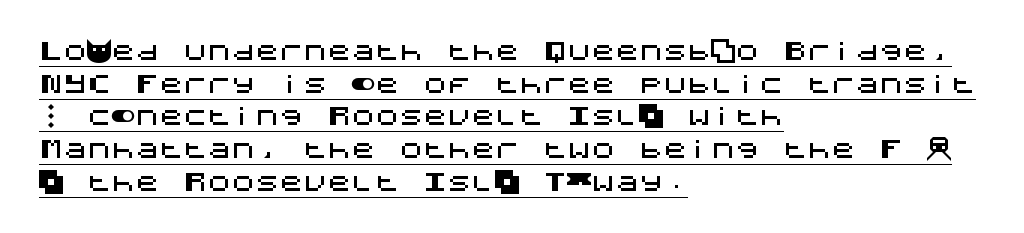
Q: Is the text italic (slanted)? A: No, it is upright.
Q: Is the text underlined? A: Yes.
Q: How is the paragraph aligned? A: Left-aligned.
Q: Is the spacing between letters normal or unusually wide? A: Normal.
Q: Is the spacing between lines tight, normal or loose? A: Normal.
